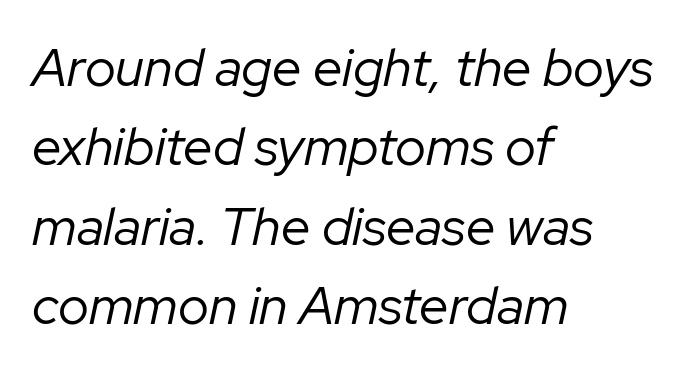
{"italic": "yes", "lean": "right", "slant_degrees": 12, "bold": "no", "weight": "regular", "width": "normal", "stroke_contrast": "low", "x_height": "medium", "monospaced": "no", "underline": "no", "align": "left", "line_spacing": "normal", "line_spacing_ratio": 1.5, "letter_spacing": "normal", "letter_spacing_em": 0.0, "glyph_px": 53}
